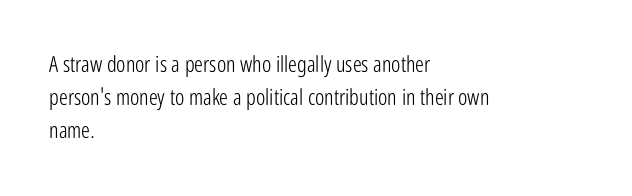
Tall strokes in this sample are plumb rather than angled. Weight: regular or lighter. Tracking value appears to be zero — textbook default spacing. The passage shown stacks its lines at a standard gap. The lines in this sample share a left origin and differ only in where they stop. Anything drawn beneath the words? Only blank space.
